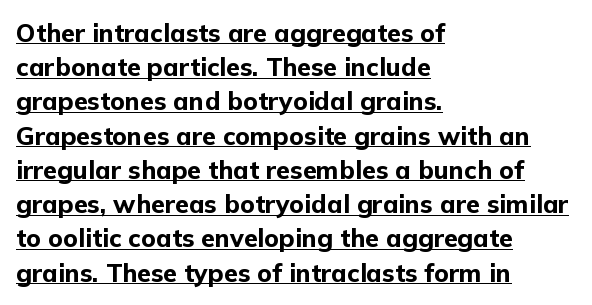
The image shows 25 px bold type, upright; set left-aligned, normal line spacing (1.37x), normal letter spacing, underlined.
